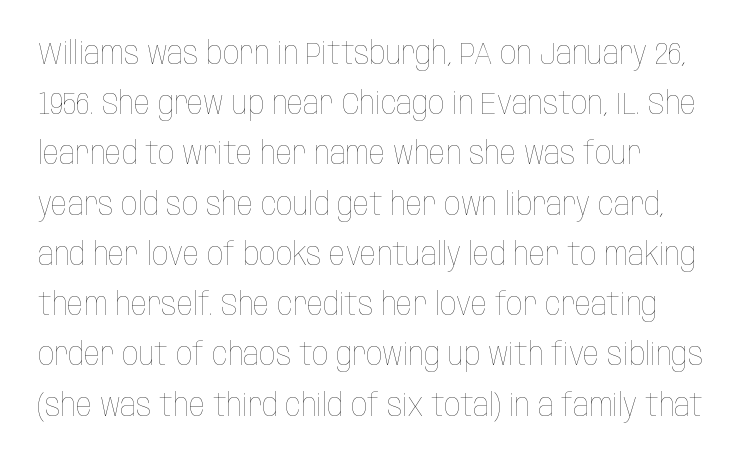
Q: Is the text bold? A: No.
Q: Is the text italic (slanted)? A: No, it is upright.
Q: Is the text underlined? A: No.
Q: How is the paragraph aligned? A: Left-aligned.
Q: Is the spacing between letters normal or unusually wide? A: Normal.
Q: Is the spacing between lines tight, normal or loose? A: Normal.
Q: Width (condensed, normal, or wide)? A: Condensed.
Q: Stroke contrast? A: Low.
Q: x-height? A: Large.
Q: Monospaced? A: No.
